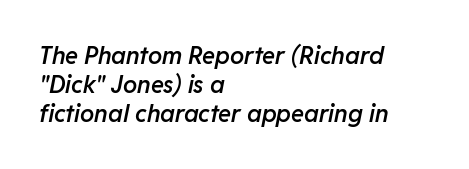
{"italic": "yes", "lean": "right", "slant_degrees": 11, "bold": "semi", "underline": "no", "align": "left", "line_spacing_ratio": 1.21, "letter_spacing": "normal", "letter_spacing_em": 0.0, "glyph_px": 24}
